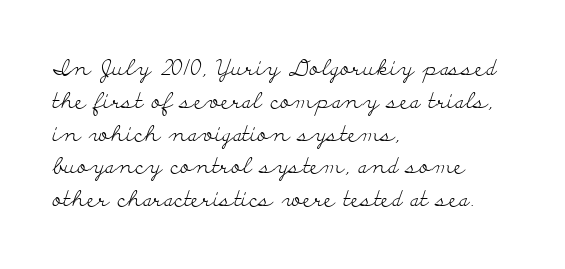
Q: Is the text bold? A: No.
Q: Is the text italic (slanted)? A: Yes.
Q: Is the text underlined? A: No.
Q: How is the paragraph aligned? A: Left-aligned.
Q: Is the spacing between letters normal or unusually wide? A: Normal.
Q: Is the spacing between lines tight, normal or loose? A: Normal.
